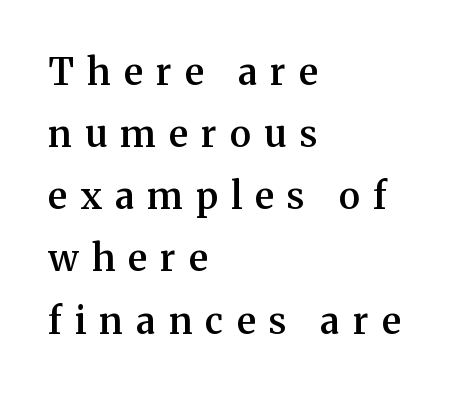
{"serif": "yes", "italic": "no", "bold": "semi", "weight": "semibold", "width": "normal", "stroke_contrast": "medium", "x_height": "medium", "monospaced": "no", "underline": "no", "align": "left", "line_spacing": "normal", "line_spacing_ratio": 1.68, "letter_spacing": "wide", "letter_spacing_em": 0.36, "glyph_px": 37}
